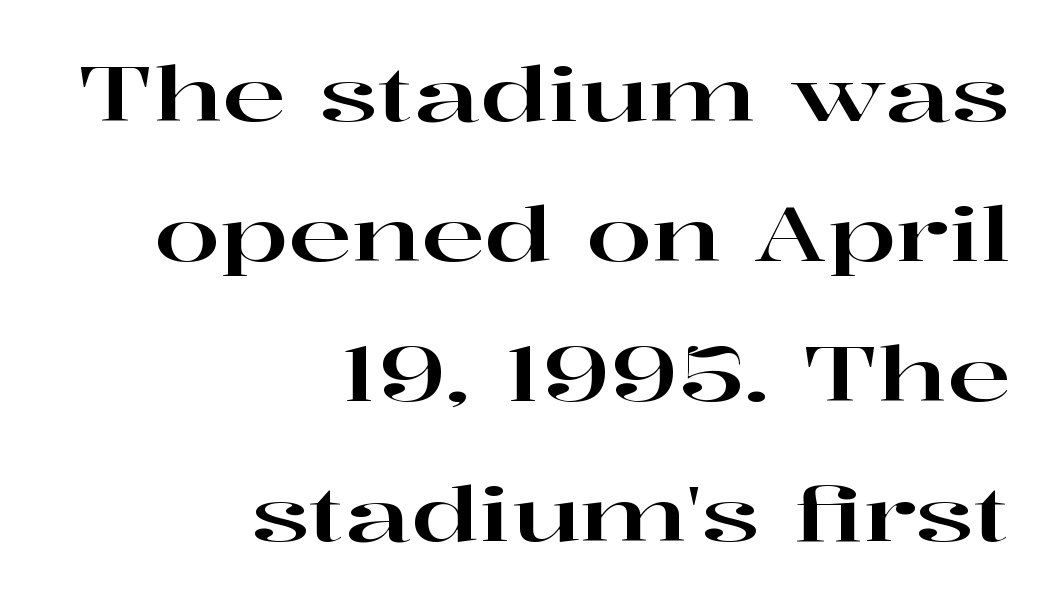
The image shows 76 px wide serif type, upright; set right-aligned, line spacing 1.84x, normal letter spacing, not underlined; high stroke contrast and a medium x-height.
